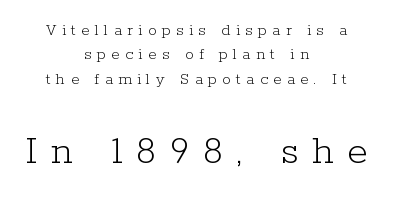
{"serif": "yes", "italic": "no", "bold": "no", "weight": "light", "width": "normal", "stroke_contrast": "low", "x_height": "medium", "monospaced": "no", "underline": "no", "align": "center", "line_spacing": "normal", "line_spacing_ratio": 1.44, "letter_spacing": "wide", "letter_spacing_em": 0.32, "larger_block": "second", "size_ratio": 2.47, "glyph_px": 42}
